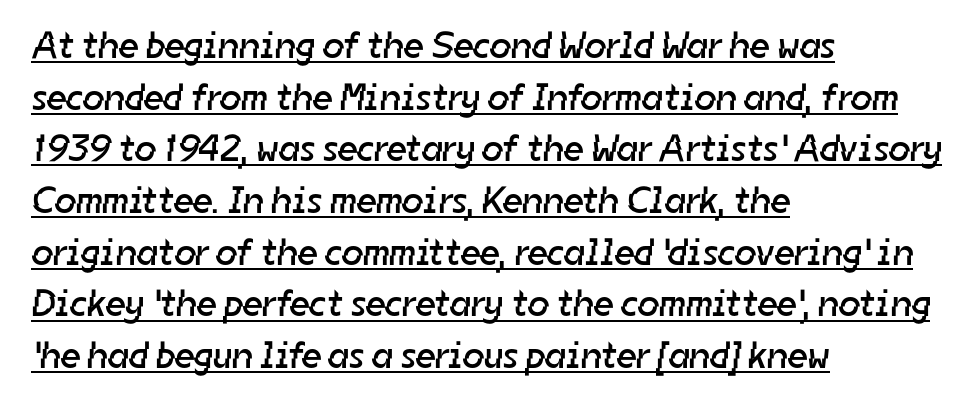
Q: Is the text bold? A: No.
Q: Is the typeface a serif or a sans-serif typeface? A: Sans-serif.
Q: Is the text underlined? A: Yes.
Q: How is the paragraph aligned? A: Left-aligned.
Q: Is the spacing between letters normal or unusually wide? A: Normal.
Q: Is the spacing between lines tight, normal or loose? A: Normal.
Q: Width (condensed, normal, or wide)? A: Normal.
Q: Stroke contrast? A: Low.
Q: x-height? A: Medium.
Q: Monospaced? A: No.
